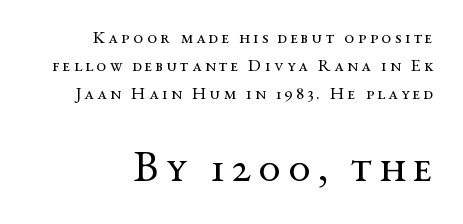
The passage shown stacks its lines at a standard gap. Note: serifs present on the glyphs. The space beneath each line is pristine and unruled. You get the small type first, then a jump to larger type. The typography opts for an upright posture over an oblique one. Character widths vary here, with narrow letters taking less room than wide ones.
